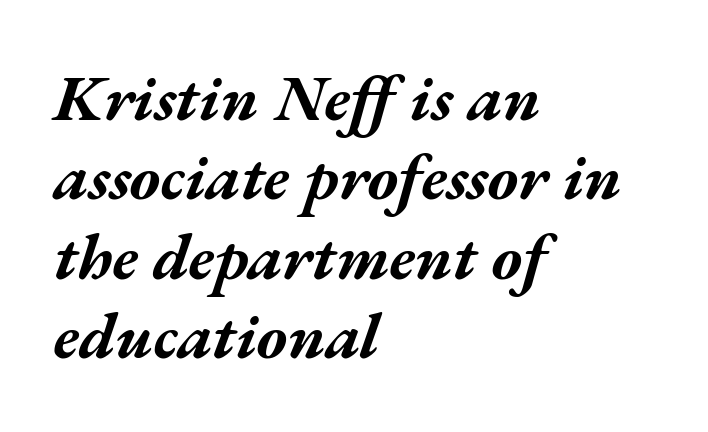
Q: Is the text bold? A: Yes.
Q: Is the text italic (slanted)? A: Yes, it leans right by about 17 degrees.
Q: Is the text underlined? A: No.
Q: How is the paragraph aligned? A: Left-aligned.
Q: Is the spacing between letters normal or unusually wide? A: Normal.
Q: Width (condensed, normal, or wide)? A: Wide.
Q: Stroke contrast? A: Medium.
Q: x-height? A: Medium.
Q: Monospaced? A: No.
